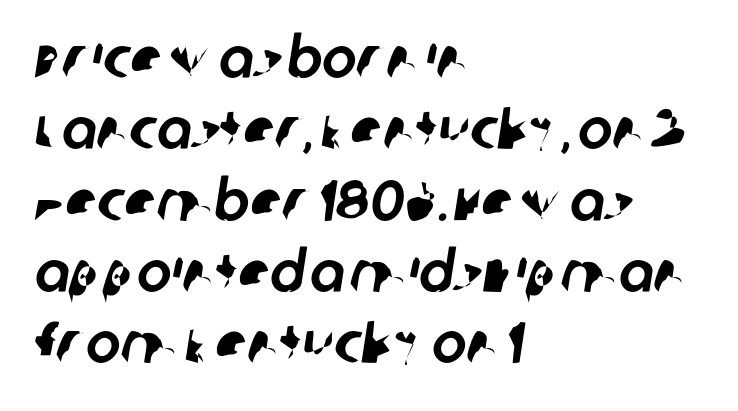
The image shows 58 px sans-serif type; set left-aligned, line spacing 1.23x, normal letter spacing, not underlined; low stroke contrast and a large x-height.
